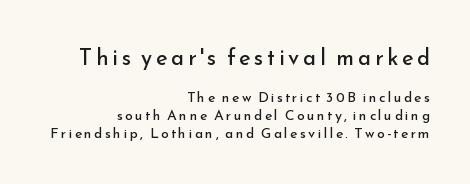
{"italic": "no", "bold": "no", "underline": "no", "align": "right", "line_spacing": "normal", "line_spacing_ratio": 1.28, "larger_block": "first", "size_ratio": 1.57, "glyph_px": 22}
